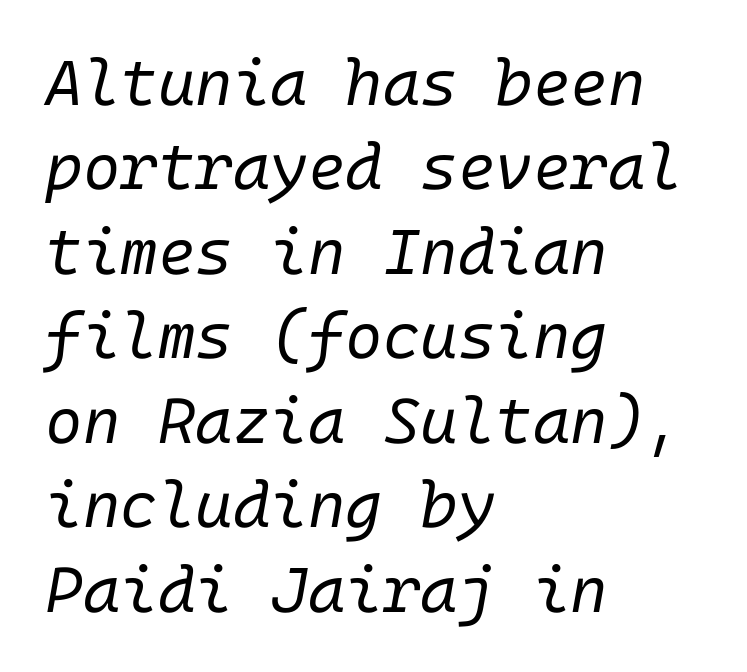
The image shows 64 px regular-weight type, italic (leaning right); set left-aligned, normal line spacing (1.32x), normal letter spacing, not underlined; low stroke contrast and a medium x-height.
